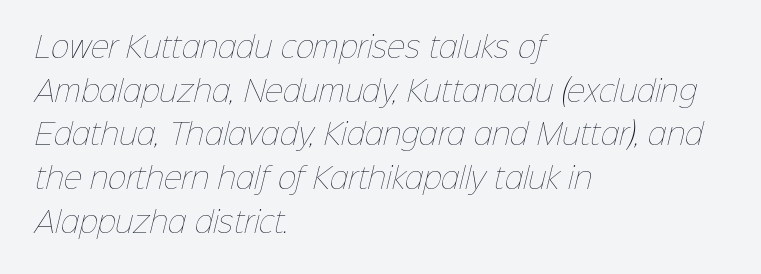
Summary of vertical rhythm: regular, with standard interline spacing. This rendering leaves character spacing at its baseline value. The space beneath each line is pristine and unruled. No extra ink here — the face is not bold. The face used here is proportionally spaced, like ordinary book or web type. Alignment: flush left.
